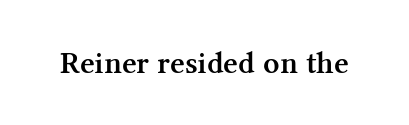
Q: Is the text bold? A: Semi-bold.
Q: Is the text italic (slanted)? A: No, it is upright.
Q: Is the typeface a serif or a sans-serif typeface? A: Serif.
Q: Is the text underlined? A: No.
Q: Is the spacing between letters normal or unusually wide? A: Normal.
Q: Width (condensed, normal, or wide)? A: Normal.
Q: Stroke contrast? A: Medium.
Q: x-height? A: Medium.
Q: Monospaced? A: No.
